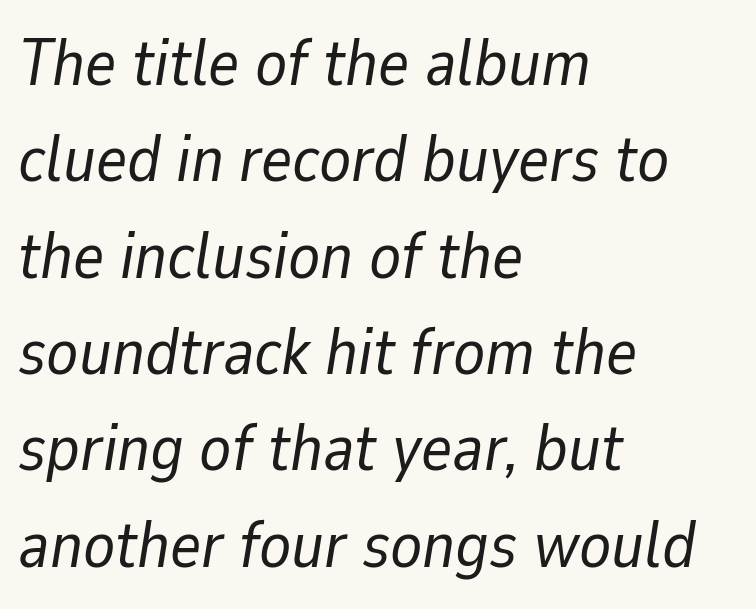
The image shows 66 px regular-weight type, italic (leaning right); set left-aligned, normal line spacing (1.46x), normal letter spacing, not underlined; low stroke contrast and a medium x-height.
